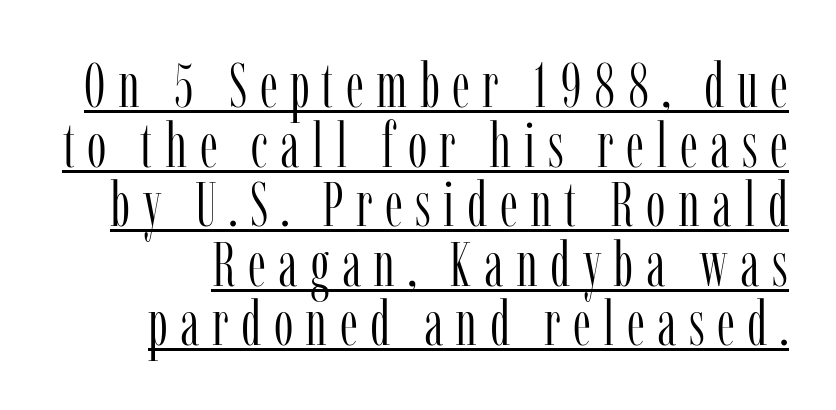
The passage shown is typed in a proportional face where columns would drift. No italicization has been applied; the sample stays upright. Decoration check: the copy is underlined. Successive baselines arrive quickly, one right under another. Unlike a clean sans, this face finishes its strokes with serifs.
